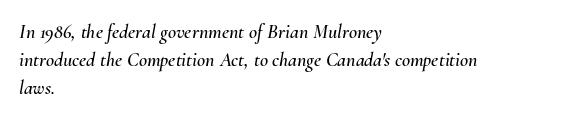
The image shows 20 px text type, italic (leaning right); set left-aligned, normal line spacing (1.39x), normal letter spacing, not underlined.
